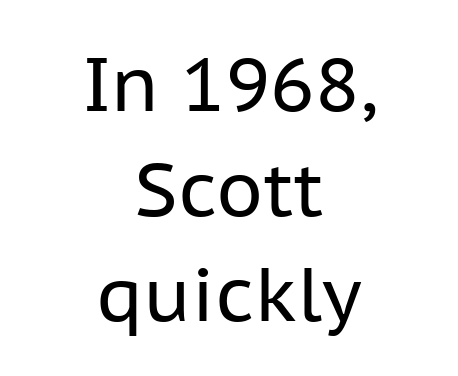
{"serif": "no", "italic": "no", "bold": "no", "weight": "regular", "width": "normal", "stroke_contrast": "low", "x_height": "medium", "monospaced": "no", "underline": "no", "align": "center", "line_spacing": "normal", "line_spacing_ratio": 1.4, "letter_spacing": "normal", "letter_spacing_em": 0.0, "glyph_px": 75}
